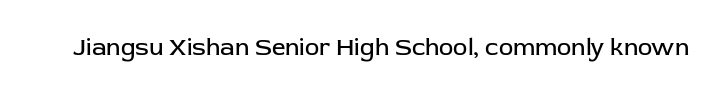
The image shows 24 px text type, upright; set normal letter spacing, not underlined.
